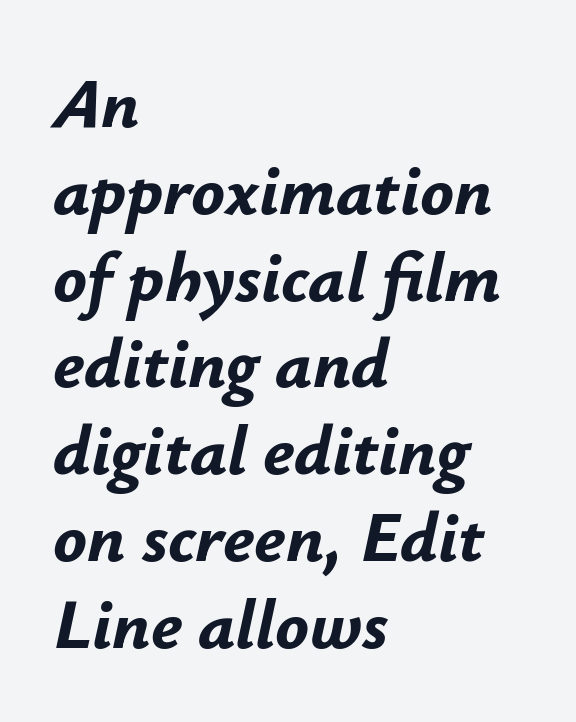
Stroke thickness is high; the sample reads as a true bold. When letters slant like this, we call the style italic. Standard letterfit; no display-style spreading of the glyphs. Is the block centered? No — it sits flush against the left margin.
